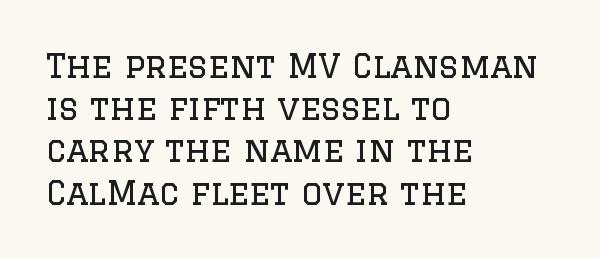
The passage shown is typed in a proportional face where columns would drift. No italicization has been applied; the sample stays upright. Does the leading feel generous? No, just average. Short note: letters normally spaced.
